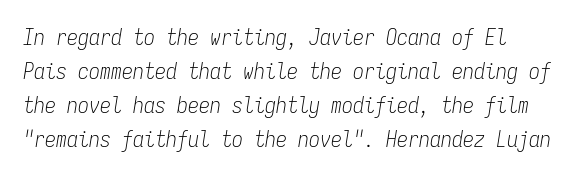
Tracking value appears to be zero — textbook default spacing. This is not heavy type; no bold has been used. Notice how descenders clear the ascenders below comfortably — that's standard leading. The baseline area is clear. The face used here has a pronounced slope to its letters.
